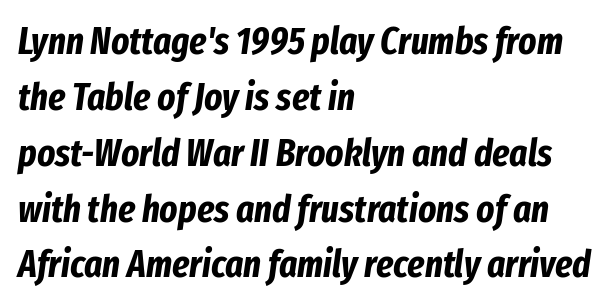
{"italic": "yes", "lean": "right", "slant_degrees": 8, "bold": "yes", "weight": "bold", "width": "condensed", "stroke_contrast": "low", "x_height": "medium", "monospaced": "no", "underline": "no", "align": "left", "line_spacing": "normal", "line_spacing_ratio": 1.47, "letter_spacing": "normal", "letter_spacing_em": 0.0, "glyph_px": 38}
